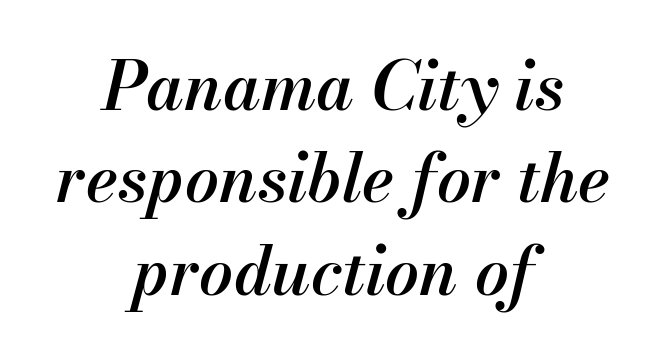
{"italic": "yes", "lean": "right", "slant_degrees": 13, "bold": "semi", "weight": "semibold", "width": "normal", "stroke_contrast": "medium", "x_height": "small", "monospaced": "no", "underline": "no", "align": "center", "line_spacing": "normal", "line_spacing_ratio": 1.38, "letter_spacing": "normal", "letter_spacing_em": 0.0, "glyph_px": 67}
